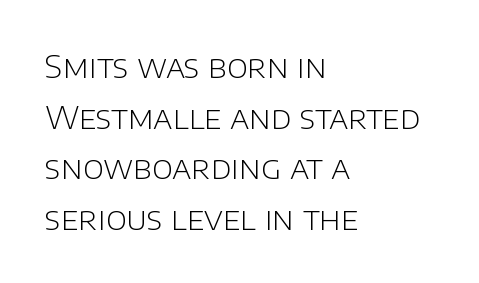
Short note: letters normally spaced. The passage shown is typeset with a sans-serif family. Summary of weight: not heavy and not bold. How would I describe the line gaps? Plain and ordinary. Only glyphs here, with clear space below each row.
